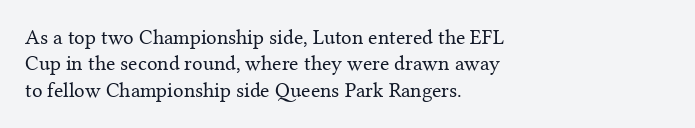
The image shows 21 px text type, upright; set left-aligned, normal line spacing (1.26x), normal letter spacing, not underlined.
